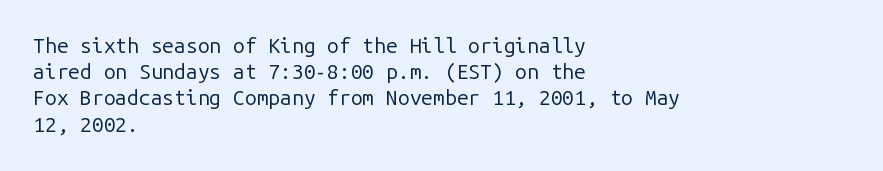
Does extra space separate the letters? No, they use regular spacing. Layout note: lines flush left. The area under the type is left untouched. This reads as an unemphasized weight, regular at the heaviest. This is roman type, the default non-slanted kind. Vertical spacing — default.
